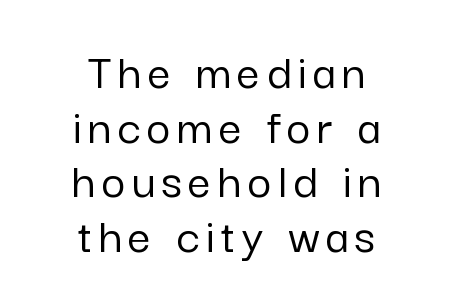
The image shows 52 px sans-serif type, upright; set centered, tight line spacing (1.05x), not underlined; low stroke contrast and a medium x-height.
